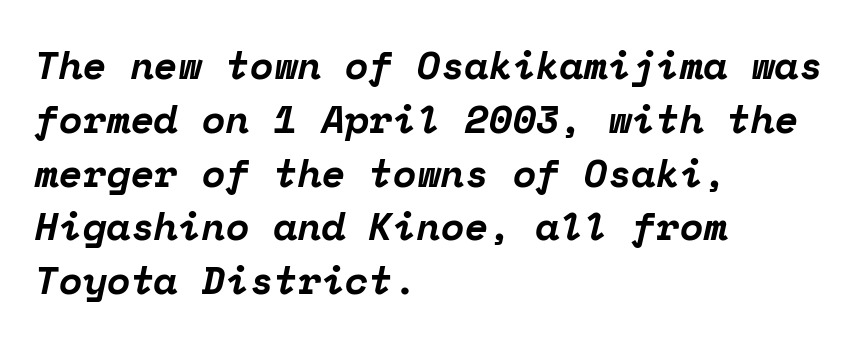
What's the leading like? Ordinary, nothing unusual. Every letter is thick-stroked: bold, no question. Between one letter and the next there's only the usual sliver of space. Which margin do the lines hug? The left one — the right edge is uneven. Is this a fixed-width face? Yes — each glyph sits in an identical cell.
